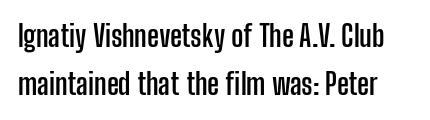
{"serif": "no", "italic": "no", "bold": "yes", "weight": "semibold", "width": "condensed", "stroke_contrast": "low", "x_height": "medium", "monospaced": "no", "underline": "no", "line_spacing": "normal", "line_spacing_ratio": 1.65, "letter_spacing": "normal", "letter_spacing_em": 0.0, "glyph_px": 29}
